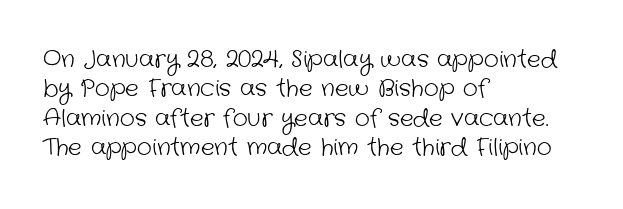
Q: Is the text bold? A: No.
Q: Is the text underlined? A: No.
Q: How is the paragraph aligned? A: Left-aligned.
Q: Is the spacing between letters normal or unusually wide? A: Normal.
Q: Is the spacing between lines tight, normal or loose? A: Normal.
